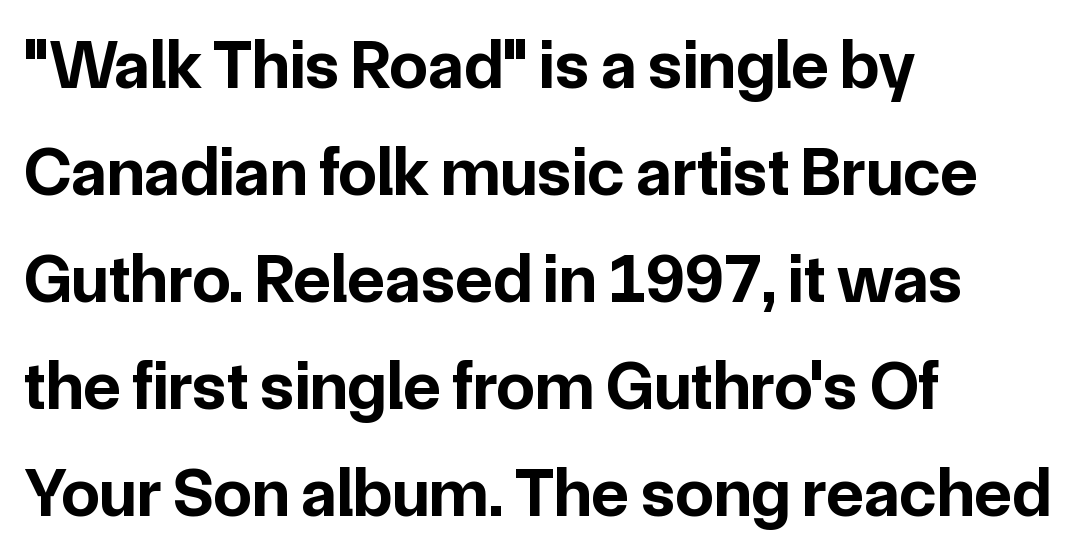
{"serif": "no", "italic": "no", "bold": "yes", "weight": "bold", "width": "normal", "stroke_contrast": "low", "x_height": "medium", "monospaced": "no", "underline": "no", "align": "left", "line_spacing": "normal", "line_spacing_ratio": 1.55, "letter_spacing": "normal", "letter_spacing_em": 0.0, "glyph_px": 69}
